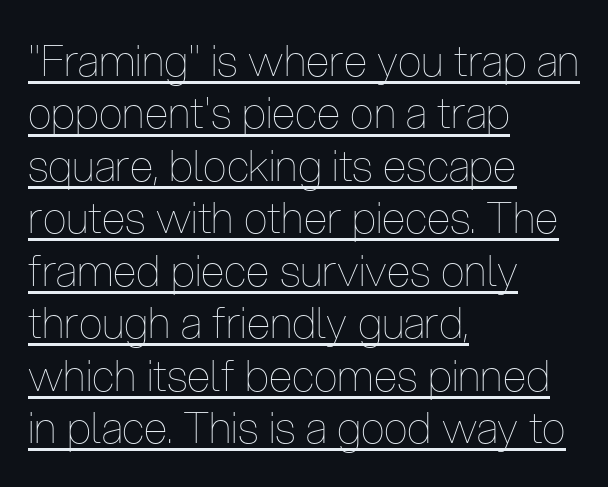
Q: Is the text bold? A: No.
Q: Is the text italic (slanted)? A: No, it is upright.
Q: Is the text underlined? A: Yes.
Q: How is the paragraph aligned? A: Left-aligned.
Q: Is the spacing between letters normal or unusually wide? A: Normal.
Q: Width (condensed, normal, or wide)? A: Condensed.
Q: Stroke contrast? A: Low.
Q: x-height? A: Medium.
Q: Monospaced? A: No.
